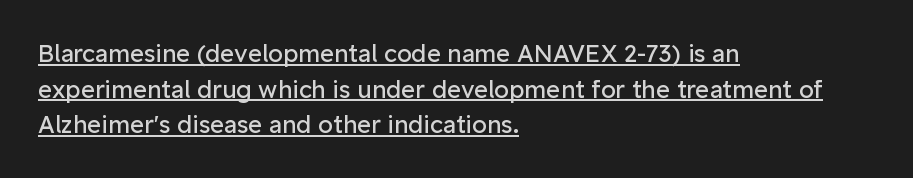
The image shows 24 px text type, upright; set left-aligned, normal line spacing (1.48x), normal letter spacing, underlined.
